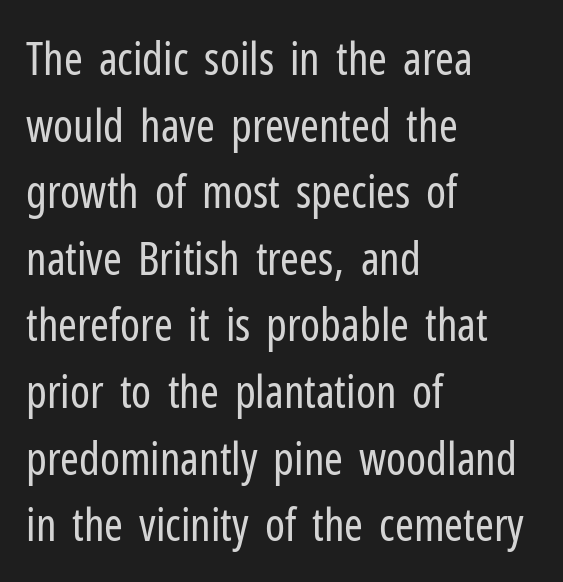
Q: Is the text bold? A: No.
Q: Is the text italic (slanted)? A: No, it is upright.
Q: Is the typeface a serif or a sans-serif typeface? A: Sans-serif.
Q: Is the text underlined? A: No.
Q: How is the paragraph aligned? A: Left-aligned.
Q: Is the spacing between letters normal or unusually wide? A: Normal.
Q: Is the spacing between lines tight, normal or loose? A: Normal.
Q: Width (condensed, normal, or wide)? A: Condensed.
Q: Stroke contrast? A: Low.
Q: x-height? A: Medium.
Q: Monospaced? A: No.
